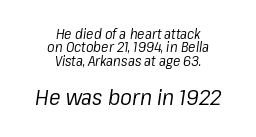
Q: Is the text bold? A: No.
Q: Is the text italic (slanted)? A: Yes, it leans right by about 8 degrees.
Q: Is the text underlined? A: No.
Q: How is the paragraph aligned? A: Centered.
Q: Is the spacing between letters normal or unusually wide? A: Normal.
Q: Is the spacing between lines tight, normal or loose? A: Tight.
Q: Which block of text is set in a larger size, the first (top) or the second (bottom)? A: The second (bottom) one.
